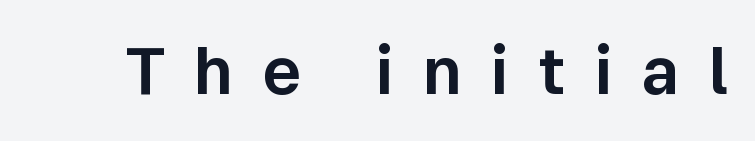
{"serif": "no", "italic": "no", "width": "normal", "stroke_contrast": "low", "x_height": "medium", "monospaced": "no", "underline": "no", "letter_spacing": "wide", "letter_spacing_em": 0.44, "glyph_px": 66}
